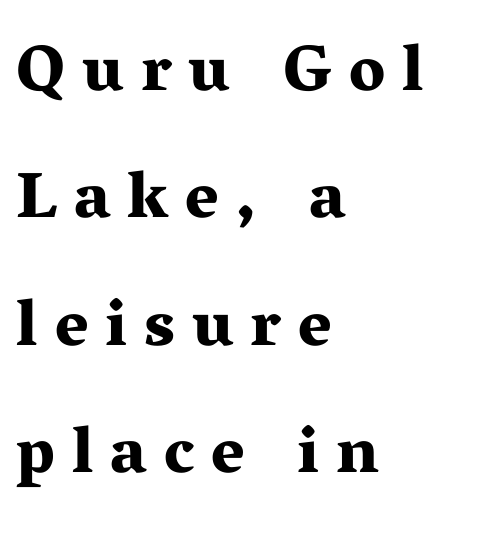
To sum up the face: it has serifs. Observe the wide spacing: letters keep a clear distance from each other. Heavy, bold letterforms. The rendering uses natural spacing where letterforms have individual widths. The passage shown stacks its lines with a broad gap. Beneath every word, the page is bare.
